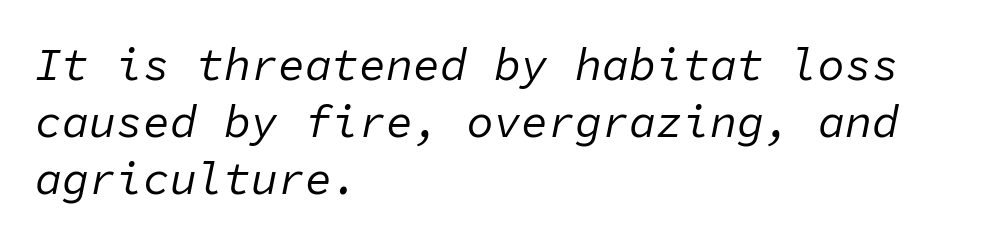
Q: Is the text bold? A: No.
Q: Is the text italic (slanted)? A: Yes, it leans right by about 11 degrees.
Q: Is the text underlined? A: No.
Q: How is the paragraph aligned? A: Left-aligned.
Q: Is the spacing between letters normal or unusually wide? A: Normal.
Q: Is the spacing between lines tight, normal or loose? A: Normal.
Q: Width (condensed, normal, or wide)? A: Normal.
Q: Stroke contrast? A: Low.
Q: x-height? A: Medium.
Q: Monospaced? A: Yes.
